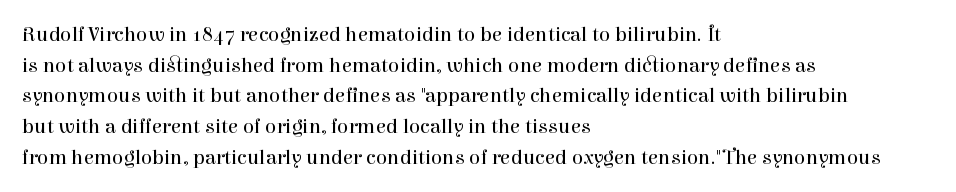
The strip under each line holds only bare page. The lines in this sample share a left origin and differ only in where they stop. The block of text has a typical density, with ordinary space between rows. A typesetter would call this zero additional tracking. Each stroke keeps to a modest, everyday thickness or less. Style check: upright.
